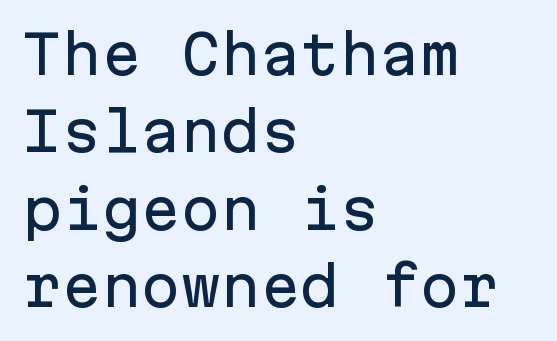
{"serif": "no", "italic": "no", "width": "normal", "stroke_contrast": "low", "x_height": "medium", "monospaced": "yes", "underline": "no", "align": "left", "line_spacing": "normal", "line_spacing_ratio": 1.46, "letter_spacing": "normal", "letter_spacing_em": 0.0, "glyph_px": 53}
